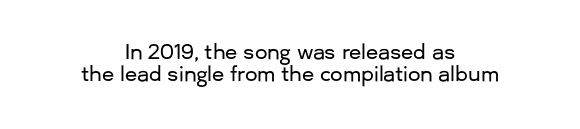
Q: Is the text italic (slanted)? A: No, it is upright.
Q: Is the text underlined? A: No.
Q: How is the paragraph aligned? A: Centered.
Q: Is the spacing between letters normal or unusually wide? A: Normal.
Q: Is the spacing between lines tight, normal or loose? A: Tight.
